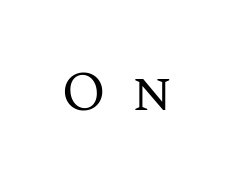
The letters advance in unequal steps, a hallmark of proportional type. Tracking here is generous; glyphs stand well apart from one another. Posture: vertical. Stems here are at most as thick as an everyday book face.
